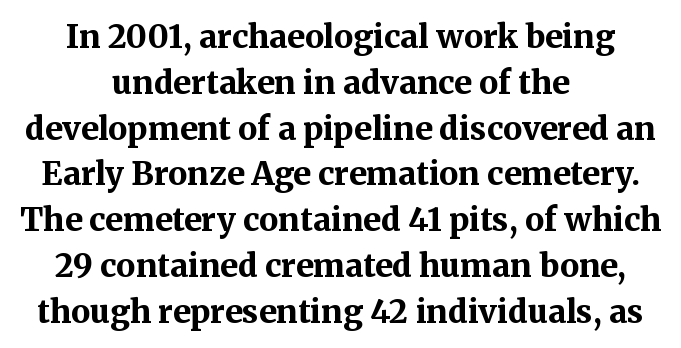
Underline: absent. The passage shown is typeset with a serif family. The rag falls on both sides of this text block equally. These lines keep a tight, regular rhythm from letter to letter.
